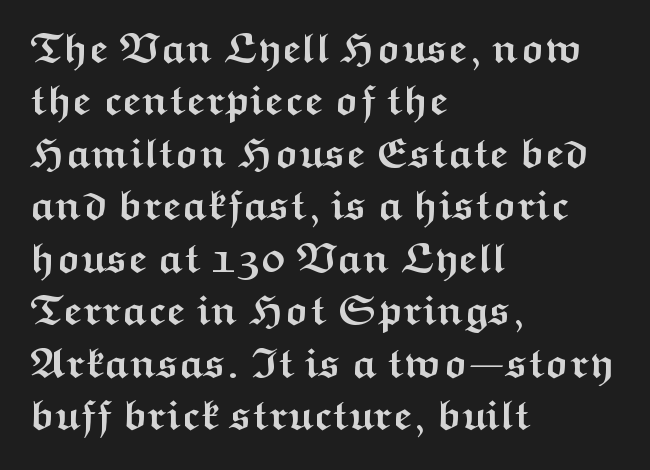
The string is rendered with underlining switched off. This sample uses an upright cut, with every glyph sitting square on the baseline. Here the glyphs are tracked normally, forming tight word shapes. The letters advance in unequal steps, a hallmark of proportional type.
